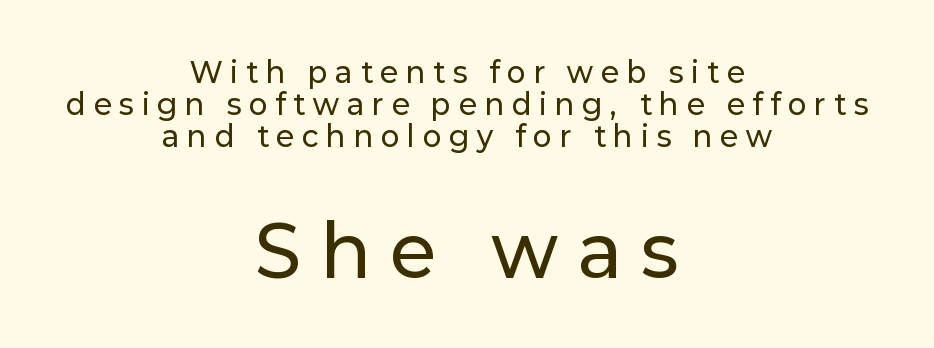
Spacing verdict: proportional, widths tailored to each character. A typesetter would call this heavily tracked-out type. Unlike italic type, these characters show no tilt at all. Compared with typical paragraphs, the rows here are closer together. I'd call this a sans setting — the letters go barefoot. The setting favours the middle, as headings and verse often do.
